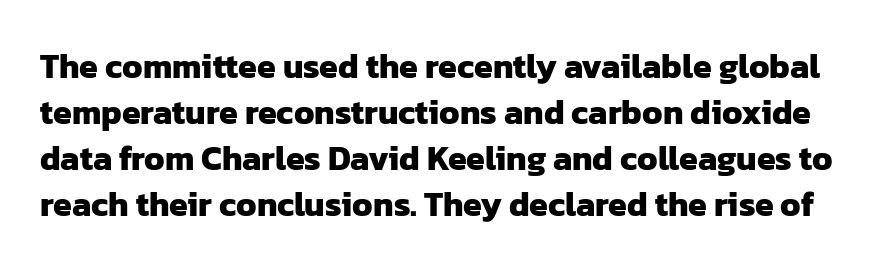
The image shows 34 px heavy sans-serif type; set normal line spacing (1.35x), normal letter spacing, not underlined; low stroke contrast and a medium x-height.
